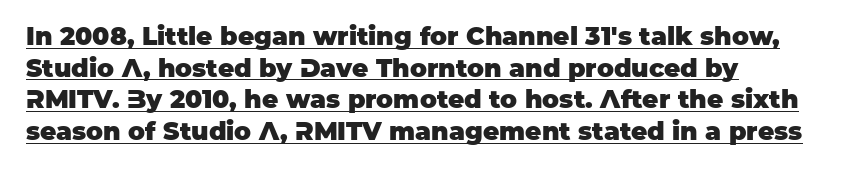
The image shows 25 px bold type, upright; set normal line spacing (1.27x), normal letter spacing, underlined.
